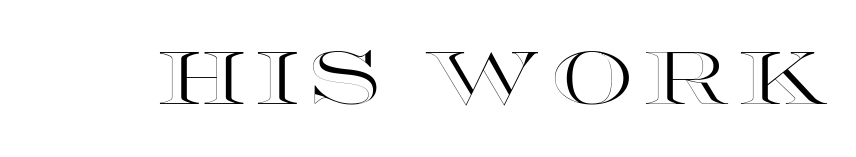
Quick note: not italic, upright. The foot of each line stays bare and open. Think of a printed novel: that variable character pitch is what you see here.
